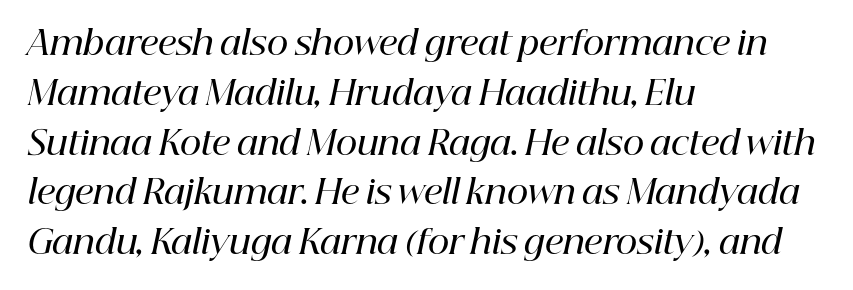
A bare baseline throughout the passage. All the whitespace from short lines collects on the right. Is the type slanted? Yes — the strokes lean at a clear angle. Each new line begins a customary step beneath the previous one. The letters are semibold — heavier than regular but short of a full bold.
